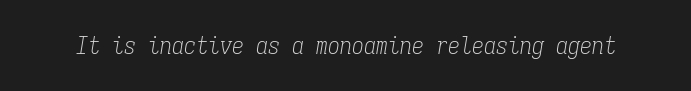
The image shows 24 px text type, italic (leaning right); set normal letter spacing, not underlined.
